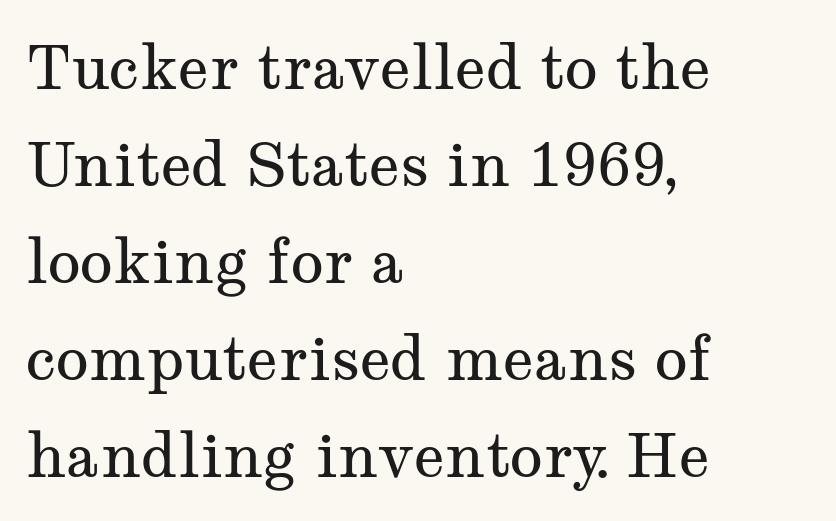
Q: Is the text bold? A: No.
Q: Is the text italic (slanted)? A: No, it is upright.
Q: Is the typeface a serif or a sans-serif typeface? A: Serif.
Q: Is the text underlined? A: No.
Q: How is the paragraph aligned? A: Left-aligned.
Q: Is the spacing between letters normal or unusually wide? A: Normal.
Q: Is the spacing between lines tight, normal or loose? A: Normal.
Q: Width (condensed, normal, or wide)? A: Wide.
Q: Stroke contrast? A: Medium.
Q: x-height? A: Medium.
Q: Monospaced? A: No.
